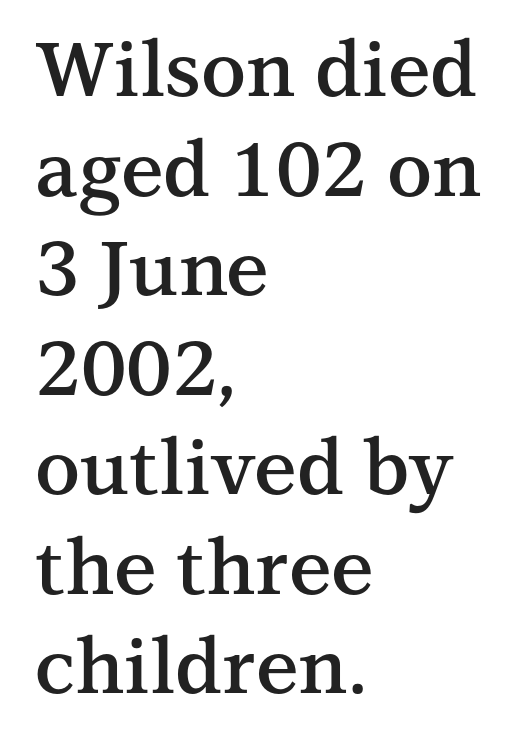
Q: Is the text bold? A: Semi-bold.
Q: Is the text italic (slanted)? A: No, it is upright.
Q: Is the typeface a serif or a sans-serif typeface? A: Serif.
Q: Is the text underlined? A: No.
Q: How is the paragraph aligned? A: Left-aligned.
Q: Is the spacing between letters normal or unusually wide? A: Normal.
Q: Is the spacing between lines tight, normal or loose? A: Normal.
Q: Width (condensed, normal, or wide)? A: Normal.
Q: Stroke contrast? A: Medium.
Q: x-height? A: Medium.
Q: Monospaced? A: No.
